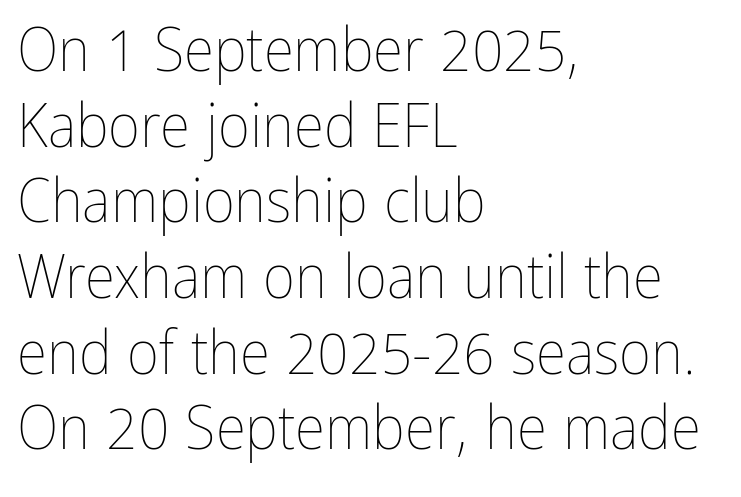
The image shows 62 px thin, condensed type, upright; set left-aligned, line spacing 1.22x, normal letter spacing, not underlined; low stroke contrast and a medium x-height.
